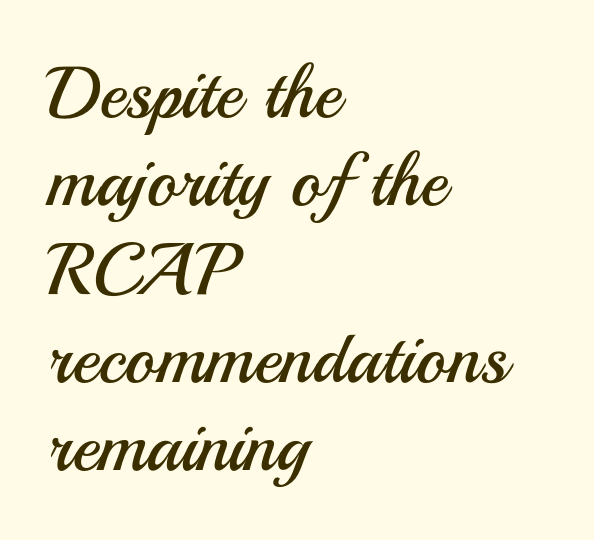
Q: Is the text bold? A: No.
Q: Is the text italic (slanted)? A: Yes.
Q: Is the typeface a serif or a sans-serif typeface? A: Sans-serif.
Q: Is the text underlined? A: No.
Q: How is the paragraph aligned? A: Left-aligned.
Q: Is the spacing between letters normal or unusually wide? A: Normal.
Q: Width (condensed, normal, or wide)? A: Normal.
Q: Stroke contrast? A: Medium.
Q: x-height? A: Small.
Q: Monospaced? A: No.
